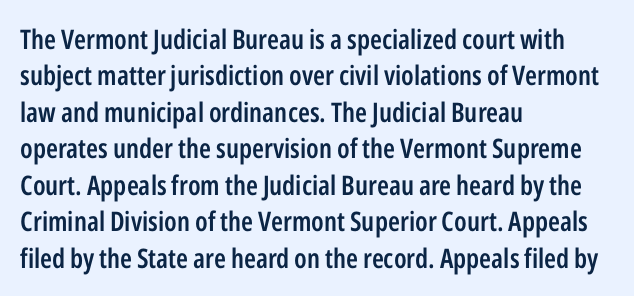
{"italic": "no", "bold": "semi", "underline": "no", "align": "left", "line_spacing": "normal", "line_spacing_ratio": 1.35, "letter_spacing": "normal", "letter_spacing_em": 0.0, "glyph_px": 27}
